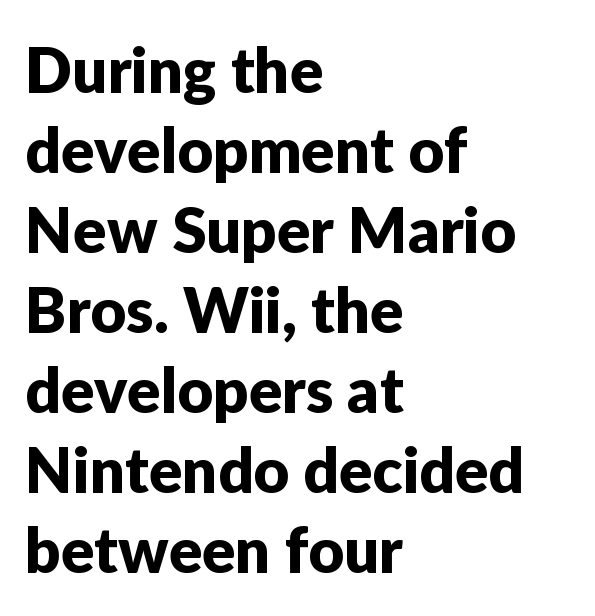
{"serif": "no", "italic": "no", "width": "normal", "stroke_contrast": "low", "x_height": "medium", "monospaced": "no", "underline": "no", "align": "left", "line_spacing": "normal", "line_spacing_ratio": 1.29, "letter_spacing": "normal", "letter_spacing_em": 0.0, "glyph_px": 62}
